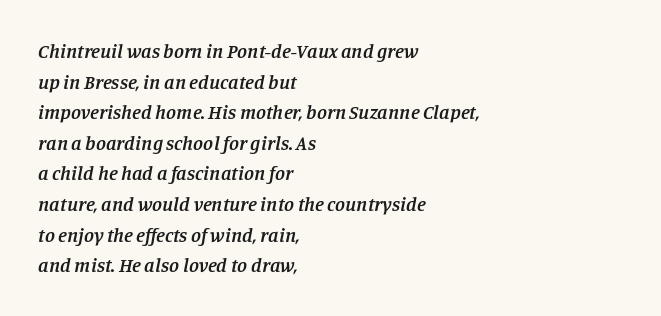
{"italic": "yes", "lean": "right", "slant_degrees": 11, "bold": "semi", "underline": "no", "align": "left", "line_spacing": "normal", "line_spacing_ratio": 1.53, "letter_spacing": "normal", "letter_spacing_em": 0.0, "glyph_px": 20}
